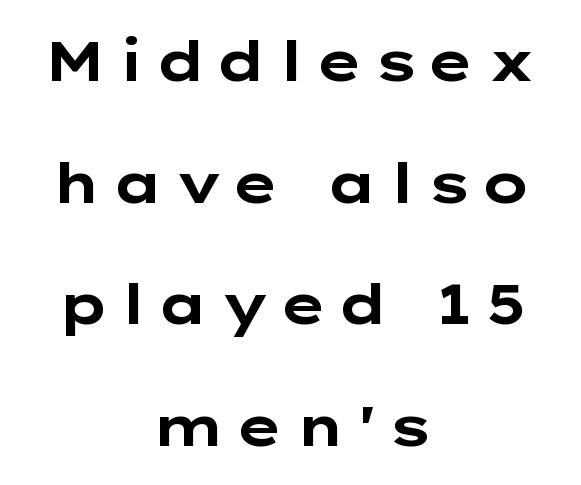
The axis of the letterforms is exactly vertical. The vertical gap from one line to the next is large. A sans-serif font was chosen for this passage. Summary of weight: heavy, a full bold.
